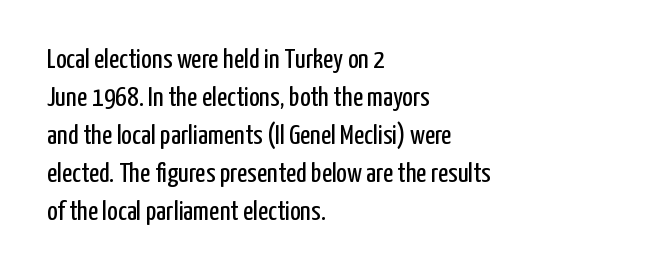
Typeset ragged right — the left edge is the straight one. Spacing verdict: proportional, widths tailored to each character. The typeface has the unassuming heft of standard copy or less. Every character sits straight up, as roman type does.
